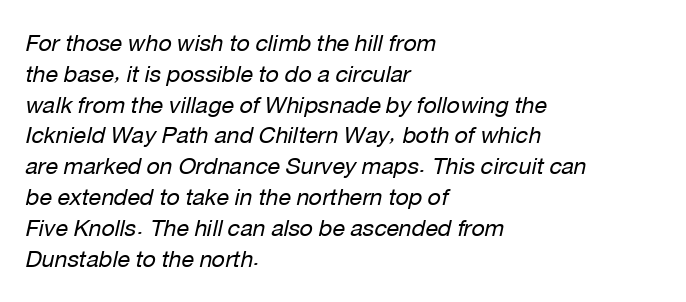
Q: Is the text bold? A: No.
Q: Is the text italic (slanted)? A: Yes, it leans right by about 12 degrees.
Q: Is the text underlined? A: No.
Q: How is the paragraph aligned? A: Left-aligned.
Q: Is the spacing between letters normal or unusually wide? A: Normal.
Q: Is the spacing between lines tight, normal or loose? A: Normal.
